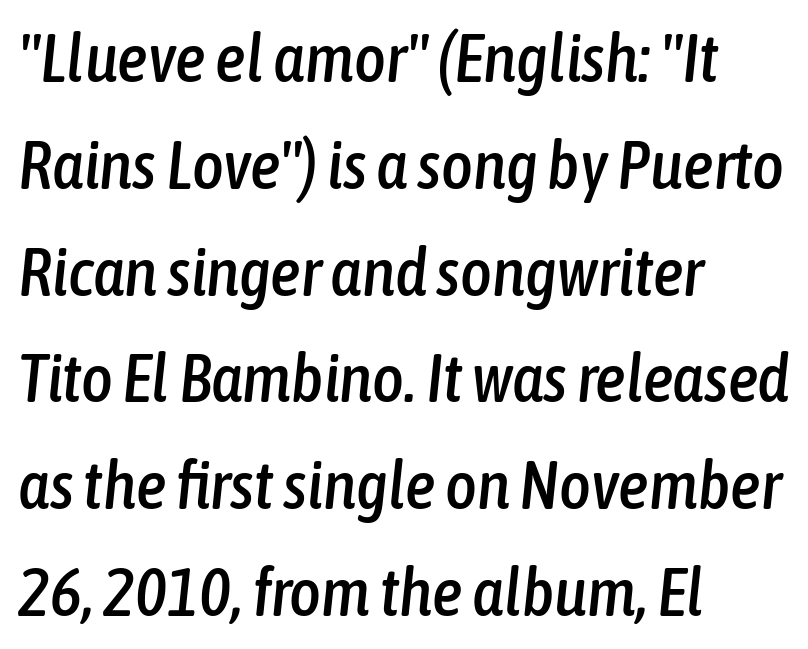
Is the block centered? No — it sits flush against the left margin. Notice how the stems are inclined rather than vertical — that's the hallmark of italics. How are the letters spaced? Ordinarily, with no added tracking. You could not count columns in this text — the font is proportionally spaced. The space directly below the letters is spotless. Notice how descenders clear the ascenders below comfortably — that's standard leading.
